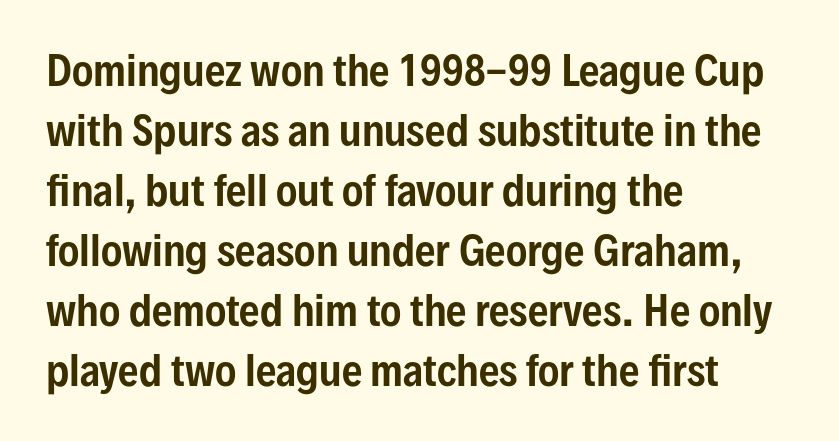
The image shows 40 px condensed sans-serif type, upright; set left-aligned, normal line spacing (1.5x), normal letter spacing, not underlined; low stroke contrast and a medium x-height.
